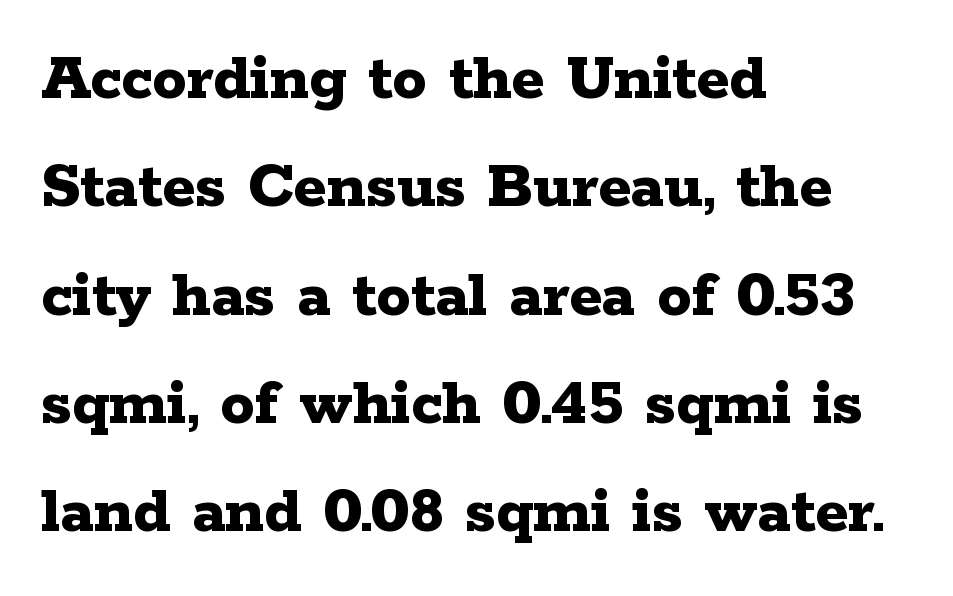
The image shows 69 px bold, wide serif type, upright; set left-aligned, normal line spacing (1.57x), normal letter spacing, not underlined; low stroke contrast and a medium x-height.
